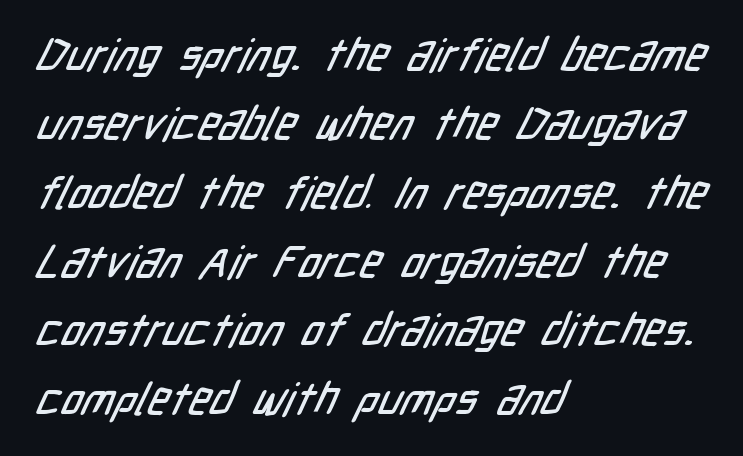
{"serif": "no", "width": "condensed", "stroke_contrast": "low", "x_height": "medium", "monospaced": "no", "underline": "no", "align": "left", "line_spacing": "normal", "line_spacing_ratio": 1.53, "letter_spacing": "normal", "letter_spacing_em": 0.0, "glyph_px": 45}
